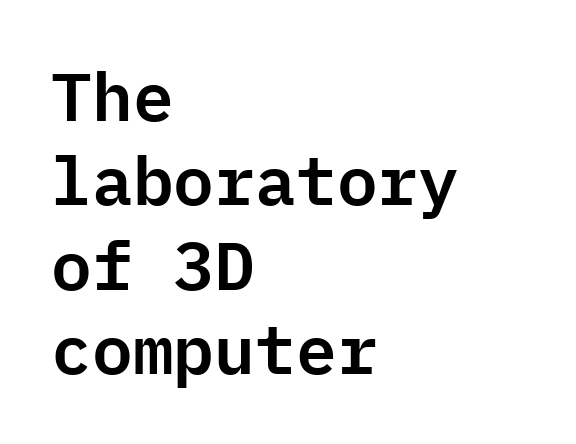
Q: Is the text italic (slanted)? A: No, it is upright.
Q: Is the typeface a serif or a sans-serif typeface? A: Sans-serif.
Q: Is the text underlined? A: No.
Q: How is the paragraph aligned? A: Left-aligned.
Q: Is the spacing between letters normal or unusually wide? A: Normal.
Q: Width (condensed, normal, or wide)? A: Normal.
Q: Stroke contrast? A: Low.
Q: x-height? A: Medium.
Q: Monospaced? A: Yes.
